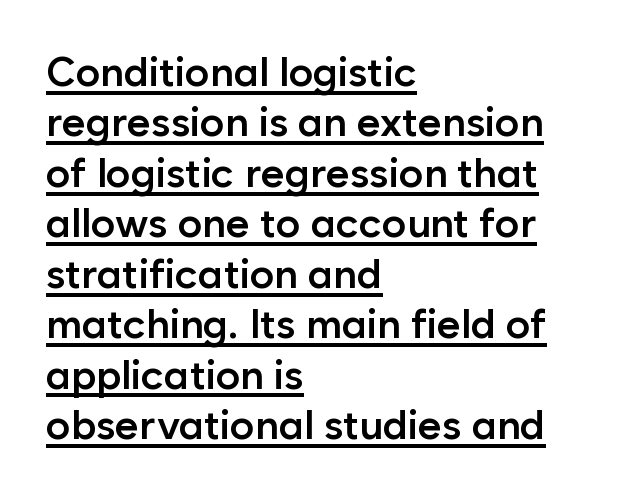
Q: Is the text bold? A: Semi-bold.
Q: Is the text italic (slanted)? A: No, it is upright.
Q: Is the typeface a serif or a sans-serif typeface? A: Sans-serif.
Q: Is the text underlined? A: Yes.
Q: How is the paragraph aligned? A: Left-aligned.
Q: Is the spacing between letters normal or unusually wide? A: Normal.
Q: Width (condensed, normal, or wide)? A: Normal.
Q: Stroke contrast? A: Low.
Q: x-height? A: Medium.
Q: Monospaced? A: No.
